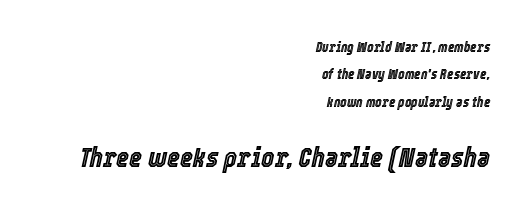
Q: Is the text italic (slanted)? A: Yes, it leans right by about 12 degrees.
Q: Is the text underlined? A: No.
Q: How is the paragraph aligned? A: Right-aligned.
Q: Is the spacing between letters normal or unusually wide? A: Normal.
Q: Is the spacing between lines tight, normal or loose? A: Loose.
Q: Which block of text is set in a larger size, the first (top) or the second (bottom)? A: The second (bottom) one.
Q: Width (condensed, normal, or wide)? A: Condensed.
Q: x-height? A: Medium.
Q: Monospaced? A: No.
